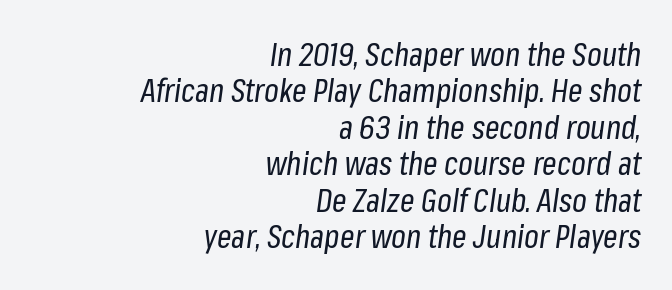
Weight: in the light-to-regular range. Whoever set this chose condensed vertical rhythm over breathing room. Anything drawn beneath the words? Only blank space. Spacing between characters is what you'd get straight out of the box. The lines are quadded right.
